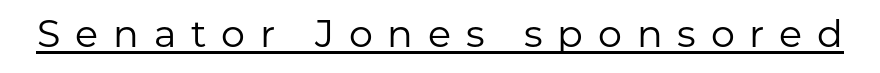
Q: Is the text bold? A: No.
Q: Is the text italic (slanted)? A: No, it is upright.
Q: Is the typeface a serif or a sans-serif typeface? A: Sans-serif.
Q: Is the text underlined? A: Yes.
Q: Is the spacing between letters normal or unusually wide? A: Unusually wide.
Q: Width (condensed, normal, or wide)? A: Normal.
Q: Stroke contrast? A: Low.
Q: x-height? A: Medium.
Q: Monospaced? A: No.
